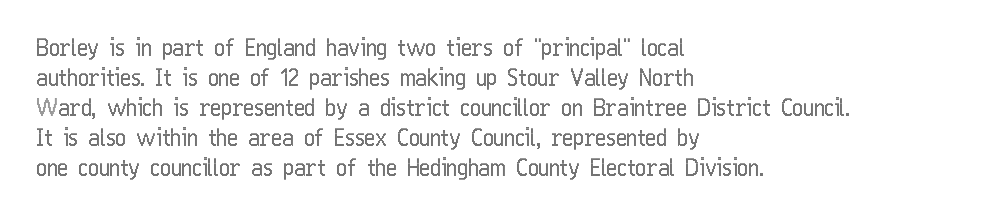
Q: Is the text italic (slanted)? A: No, it is upright.
Q: Is the text underlined? A: No.
Q: How is the paragraph aligned? A: Left-aligned.
Q: Is the spacing between letters normal or unusually wide? A: Normal.
Q: Is the spacing between lines tight, normal or loose? A: Normal.
